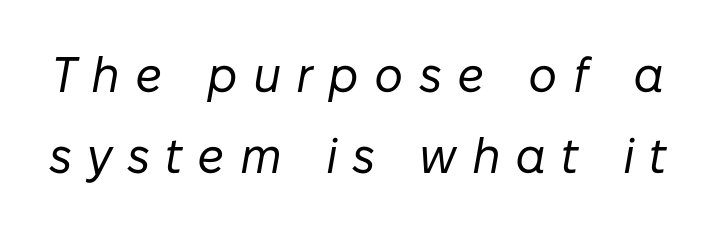
{"italic": "yes", "lean": "right", "slant_degrees": 10, "bold": "no", "weight": "regular", "width": "normal", "stroke_contrast": "low", "x_height": "medium", "monospaced": "no", "underline": "no", "line_spacing": "normal", "line_spacing_ratio": 1.63, "letter_spacing": "wide", "letter_spacing_em": 0.3, "glyph_px": 50}
